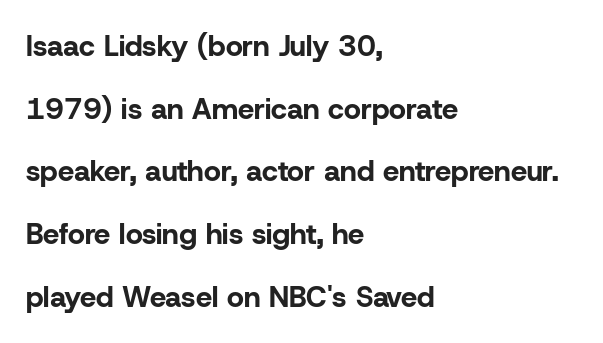
A typesetter would call this zero additional tracking. Each letter keeps its own natural width here, so spacing adapts to shape. Letterform terminals end flat and unadorned throughout the passage. The specimen reads as upright at a glance. Each glyph is drawn with heavy, bold strokes.
